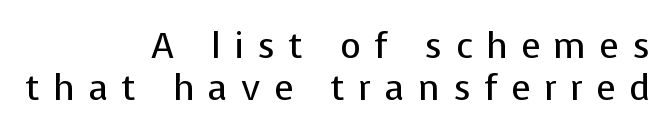
{"serif": "no", "italic": "no", "bold": "no", "weight": "regular", "width": "normal", "stroke_contrast": "low", "x_height": "medium", "monospaced": "no", "underline": "no", "align": "right", "line_spacing_ratio": 1.18, "letter_spacing": "wide", "letter_spacing_em": 0.37, "glyph_px": 36}
